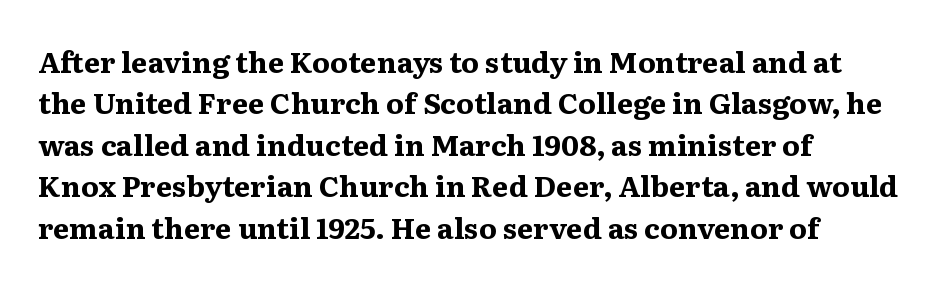
This sample uses a serif face. The line texture is even and compact thanks to regular tracking. Only glyphs here, with clear space below each row. This sample keeps an unexceptional amount of space between lines.
